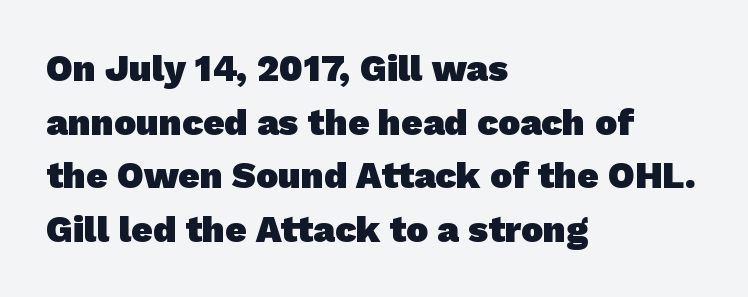
Q: Is the text bold? A: Yes.
Q: Is the typeface a serif or a sans-serif typeface? A: Sans-serif.
Q: Is the text underlined? A: No.
Q: How is the paragraph aligned? A: Left-aligned.
Q: Is the spacing between letters normal or unusually wide? A: Normal.
Q: Is the spacing between lines tight, normal or loose? A: Normal.
Q: Width (condensed, normal, or wide)? A: Normal.
Q: Stroke contrast? A: Low.
Q: x-height? A: Medium.
Q: Monospaced? A: No.
